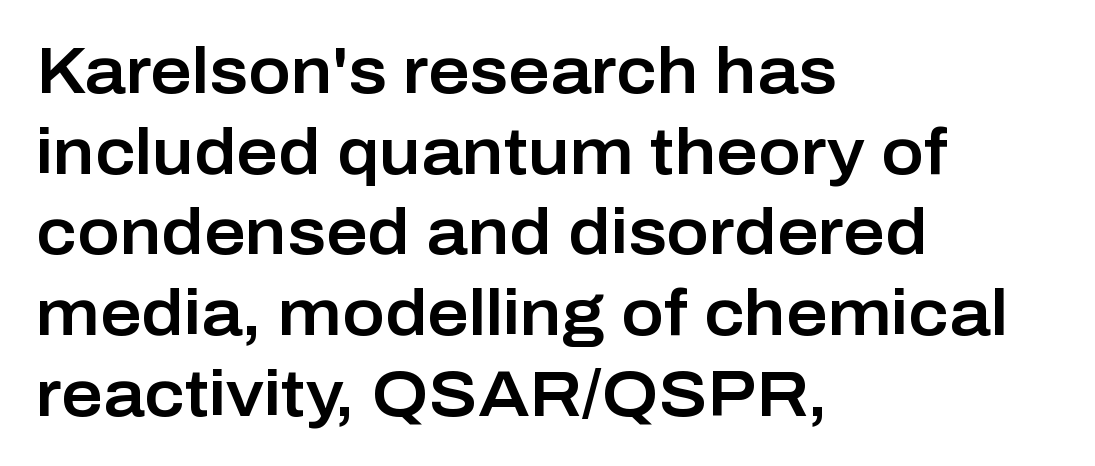
{"serif": "no", "italic": "no", "width": "normal", "stroke_contrast": "low", "x_height": "medium", "monospaced": "no", "underline": "no", "align": "left", "line_spacing": "normal", "line_spacing_ratio": 1.26, "letter_spacing": "normal", "letter_spacing_em": 0.0, "glyph_px": 64}
